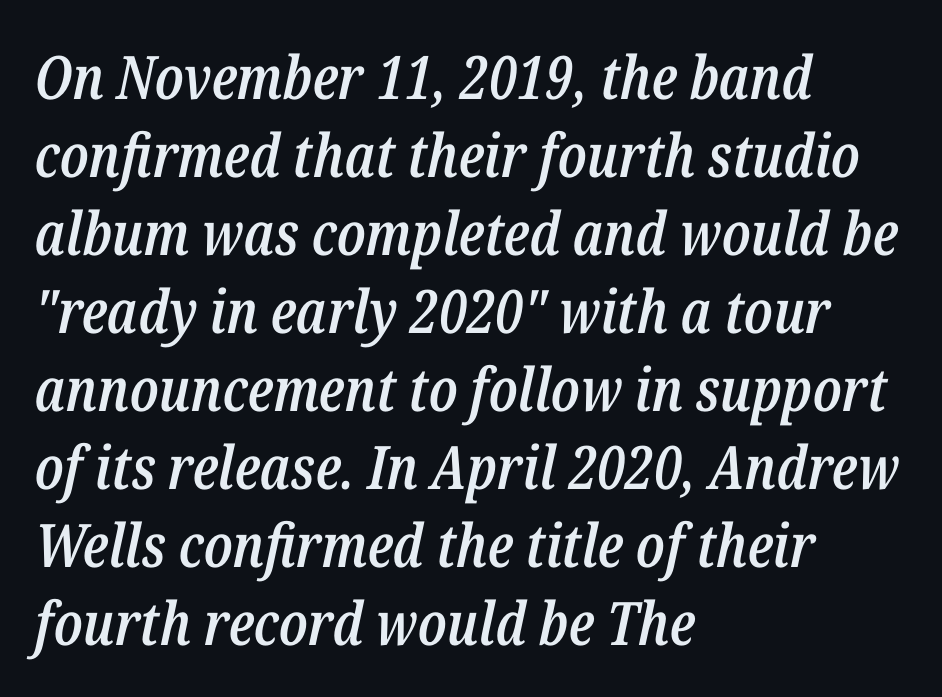
The image shows 60 px semibold, condensed type, italic (leaning right); set left-aligned, normal line spacing (1.3x), normal letter spacing, not underlined; low stroke contrast and a medium x-height.
